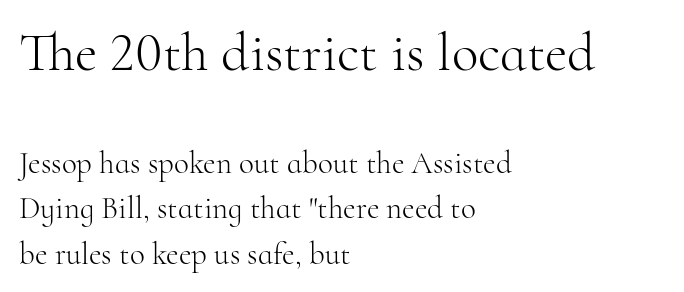
The letterforms sit at book weight or below. Which chunk is bigger? The first one — the top block dwarfs the bottom. The letters sit at their default tracking, neither squeezed nor spread. Notice how the passage keeps a crisp vertical edge on the left only.
